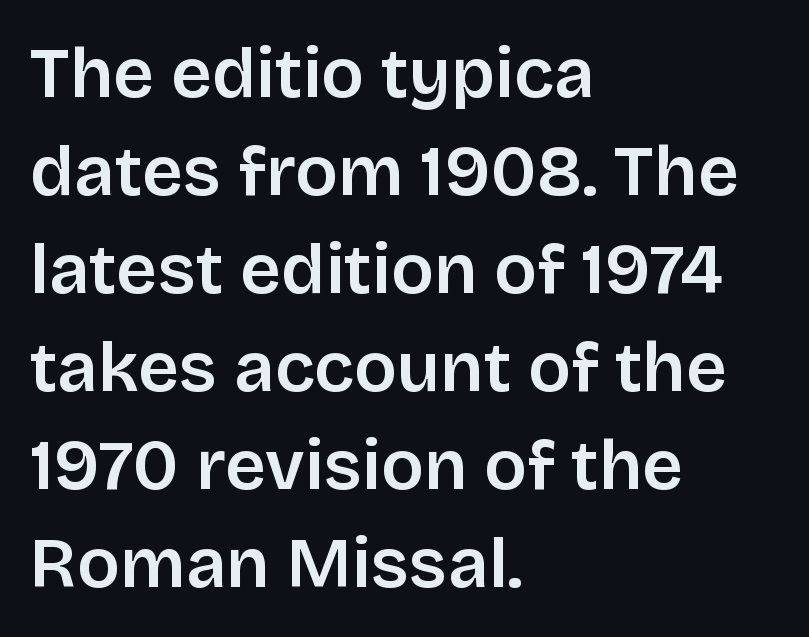
{"serif": "no", "italic": "no", "width": "normal", "stroke_contrast": "low", "x_height": "large", "monospaced": "no", "underline": "no", "align": "left", "line_spacing": "normal", "line_spacing_ratio": 1.38, "letter_spacing": "normal", "letter_spacing_em": 0.0, "glyph_px": 71}
